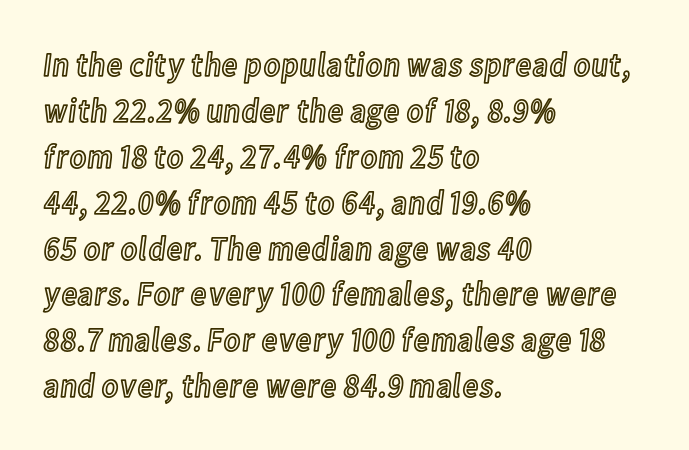
Q: Is the text italic (slanted)? A: Yes.
Q: Is the text underlined? A: No.
Q: How is the paragraph aligned? A: Left-aligned.
Q: Is the spacing between letters normal or unusually wide? A: Normal.
Q: Is the spacing between lines tight, normal or loose? A: Normal.
Q: Width (condensed, normal, or wide)? A: Condensed.
Q: x-height? A: Medium.
Q: Monospaced? A: No.
